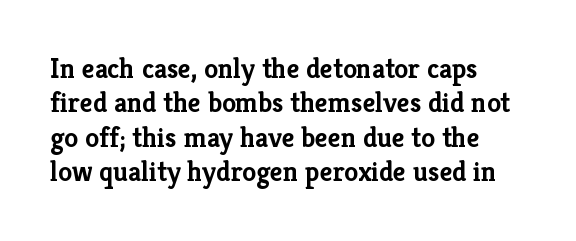
{"serif": "yes", "italic": "no", "bold": "yes", "weight": "semibold", "width": "normal", "stroke_contrast": "low", "x_height": "medium", "monospaced": "no", "underline": "no", "align": "left", "line_spacing_ratio": 1.23, "letter_spacing": "normal", "letter_spacing_em": 0.0, "glyph_px": 28}
